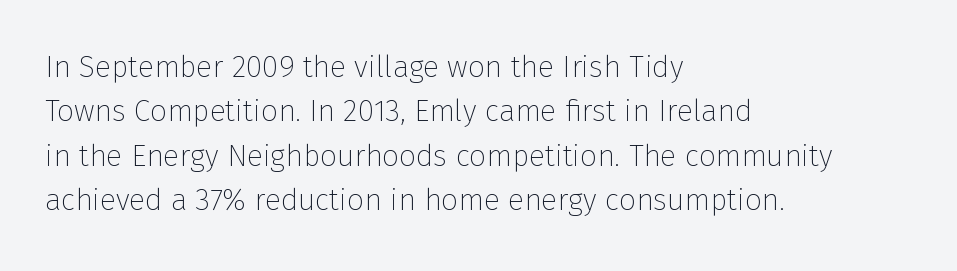
{"serif": "no", "italic": "no", "bold": "no", "weight": "thin", "width": "normal", "stroke_contrast": "low", "x_height": "medium", "monospaced": "no", "underline": "no", "align": "left", "line_spacing": "normal", "line_spacing_ratio": 1.48, "letter_spacing": "normal", "letter_spacing_em": 0.0, "glyph_px": 30}
